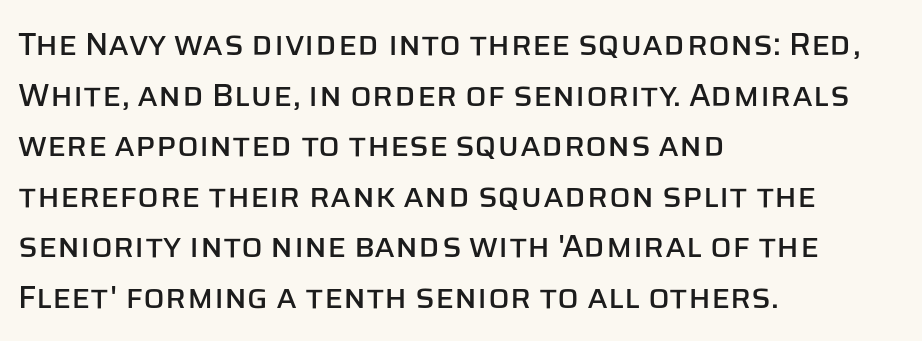
Q: Is the text italic (slanted)? A: No, it is upright.
Q: Is the typeface a serif or a sans-serif typeface? A: Sans-serif.
Q: Is the text underlined? A: No.
Q: How is the paragraph aligned? A: Left-aligned.
Q: Is the spacing between letters normal or unusually wide? A: Normal.
Q: Is the spacing between lines tight, normal or loose? A: Normal.
Q: Width (condensed, normal, or wide)? A: Normal.
Q: Stroke contrast? A: Low.
Q: x-height? A: Large.
Q: Monospaced? A: No.
